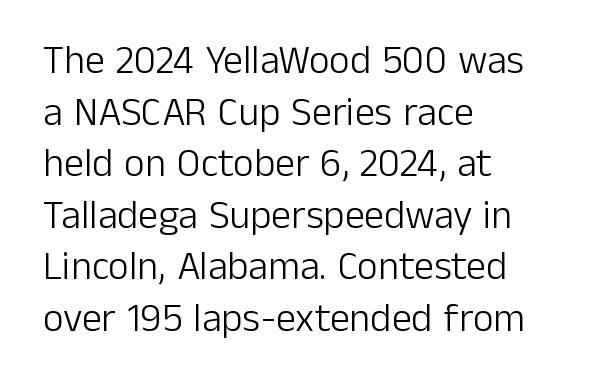
Q: Is the text bold? A: No.
Q: Is the text italic (slanted)? A: No, it is upright.
Q: Is the typeface a serif or a sans-serif typeface? A: Sans-serif.
Q: Is the text underlined? A: No.
Q: How is the paragraph aligned? A: Left-aligned.
Q: Is the spacing between letters normal or unusually wide? A: Normal.
Q: Is the spacing between lines tight, normal or loose? A: Normal.
Q: Width (condensed, normal, or wide)? A: Normal.
Q: Stroke contrast? A: Low.
Q: x-height? A: Medium.
Q: Monospaced? A: No.
